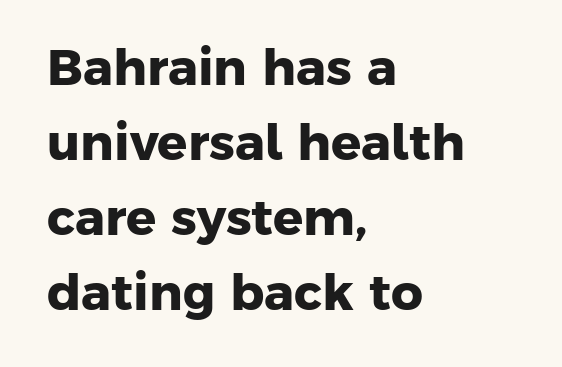
Glyph-to-glyph distance matches everyday printed text. I'd call this a sans setting — the letters go barefoot. Underline: absent. The passage shown stacks its lines at a standard gap. Strokes here are thick enough to call this a true bold. Looks like regular typesetting: each glyph gets only the width it needs.
